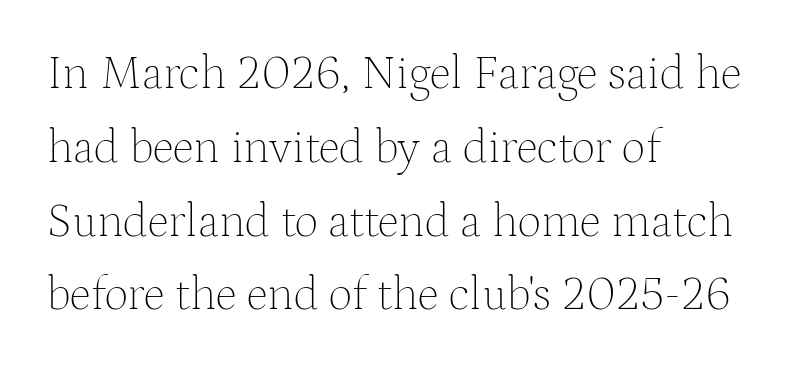
Q: Is the text bold? A: No.
Q: Is the text italic (slanted)? A: No, it is upright.
Q: Is the typeface a serif or a sans-serif typeface? A: Serif.
Q: Is the text underlined? A: No.
Q: How is the paragraph aligned? A: Left-aligned.
Q: Is the spacing between letters normal or unusually wide? A: Normal.
Q: Is the spacing between lines tight, normal or loose? A: Normal.
Q: Width (condensed, normal, or wide)? A: Normal.
Q: Stroke contrast? A: Medium.
Q: x-height? A: Medium.
Q: Monospaced? A: No.
